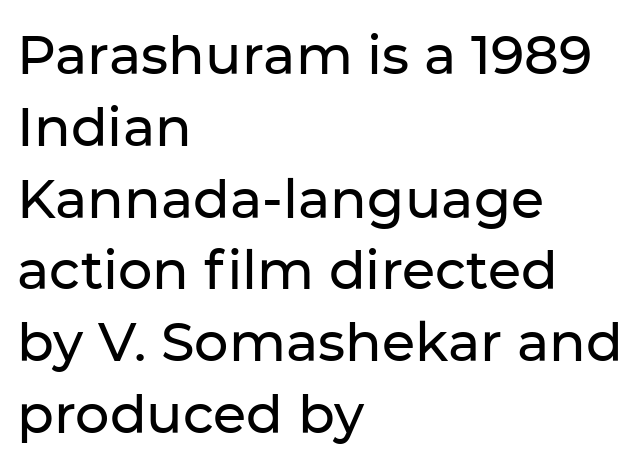
The space directly below the letters is spotless. Notice how the stems are strictly vertical — no italics here. Does the type have serifs? No, each stem ends abruptly. Where is the straight margin? On the left.
